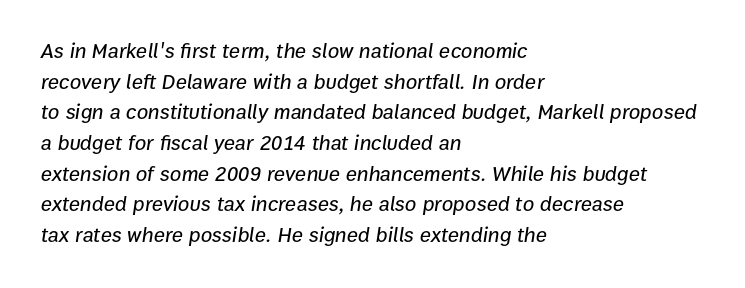
What stands out about the letter spacing? Nothing — it is the standard amount. Summary of vertical rhythm: regular, with standard interline spacing. Has an underline been added? It has not. The glyphs look as if they've been sheared to an angle. The typesetter chose a ragged-right arrangement here.
